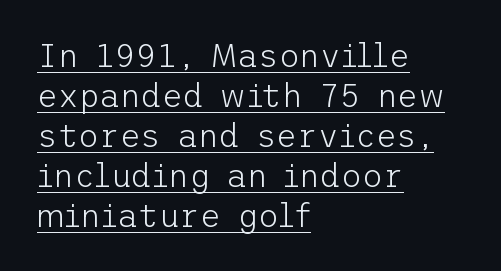
Q: Is the text bold? A: No.
Q: Is the text italic (slanted)? A: No, it is upright.
Q: Is the typeface a serif or a sans-serif typeface? A: Sans-serif.
Q: Is the text underlined? A: Yes.
Q: How is the paragraph aligned? A: Left-aligned.
Q: Is the spacing between letters normal or unusually wide? A: Normal.
Q: Is the spacing between lines tight, normal or loose? A: Normal.
Q: Width (condensed, normal, or wide)? A: Normal.
Q: Stroke contrast? A: Low.
Q: x-height? A: Medium.
